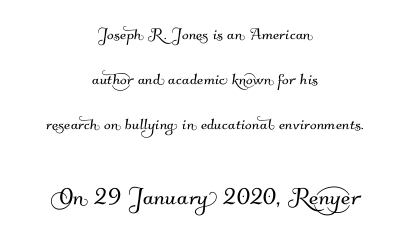
Do the characters align in a grid? No, the font is proportional. The gaps between neighbouring characters are ordinary and unremarkable. This block would shrink considerably if given ordinary leading; it's expanded now. Size hierarchy here favors the trailing block over the leading one. The foot of each line stays bare and open.
